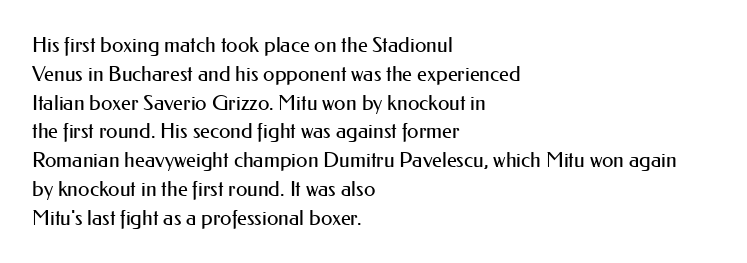
Each new line begins a customary step beneath the previous one. Stems here are at most as thick as an everyday book face. Words appear dense and cohesive because spacing is normal. Descenders hang freely into open space. The axis of the letterforms is exactly vertical.
